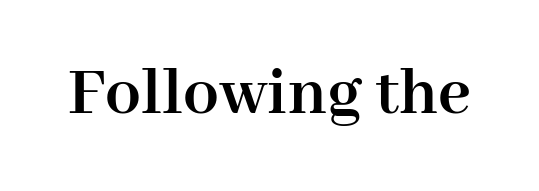
{"serif": "yes", "italic": "no", "bold": "yes", "weight": "semibold", "width": "normal", "stroke_contrast": "high", "x_height": "medium", "monospaced": "no", "underline": "no", "letter_spacing": "normal", "letter_spacing_em": 0.0, "glyph_px": 71}
